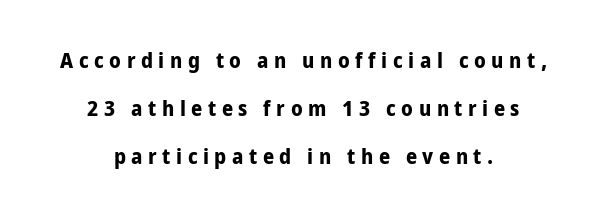
{"italic": "no", "bold": "yes", "underline": "no", "align": "center", "line_spacing": "loose", "line_spacing_ratio": 2.19, "letter_spacing": "wide", "letter_spacing_em": 0.25, "glyph_px": 22}
